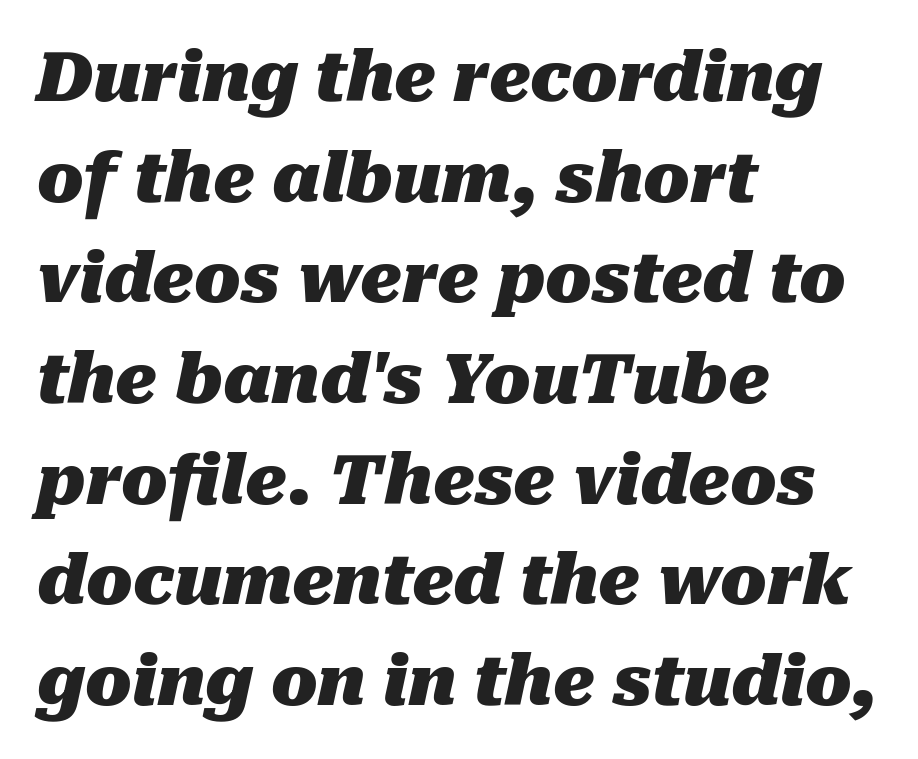
Q: Is the text bold? A: Yes.
Q: Is the text italic (slanted)? A: Yes, it leans right by about 10 degrees.
Q: Is the text underlined? A: No.
Q: How is the paragraph aligned? A: Left-aligned.
Q: Is the spacing between letters normal or unusually wide? A: Normal.
Q: Is the spacing between lines tight, normal or loose? A: Normal.
Q: Width (condensed, normal, or wide)? A: Normal.
Q: Stroke contrast? A: Medium.
Q: x-height? A: Medium.
Q: Monospaced? A: No.
